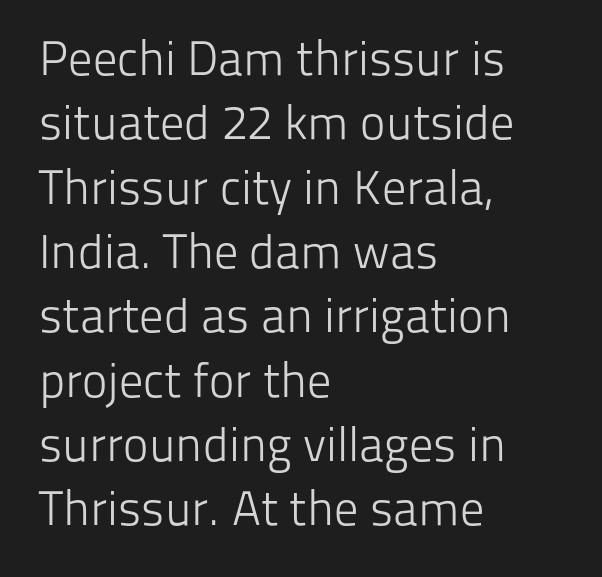
The image shows 48 px light sans-serif type, upright; set left-aligned, normal line spacing (1.34x), normal letter spacing, not underlined; low stroke contrast and a medium x-height.
